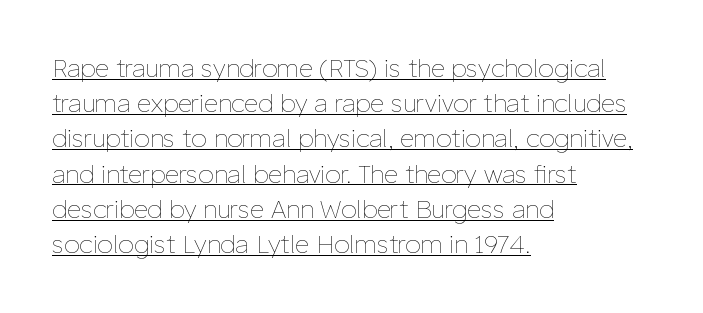
Leftover space on each line is placed entirely after the last word. This sample uses plain, unmodified letter spacing. Vertical stems look standard width or narrower in stroke. Somebody hit Ctrl+U on this one — the words are underlined. A typesetter would call this leading conventional body-copy spacing. The letters stand straight up with perfectly vertical stems.
